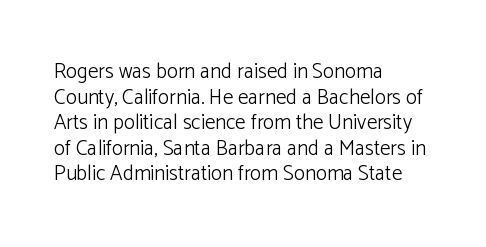
Does extra space separate the letters? No, they use regular spacing. The passage is arranged the way most books set body copy — flush left. The area under the type is left untouched. The face looks like a standard text weight, possibly lighter. Notice how the stems are strictly vertical — no italics here.
